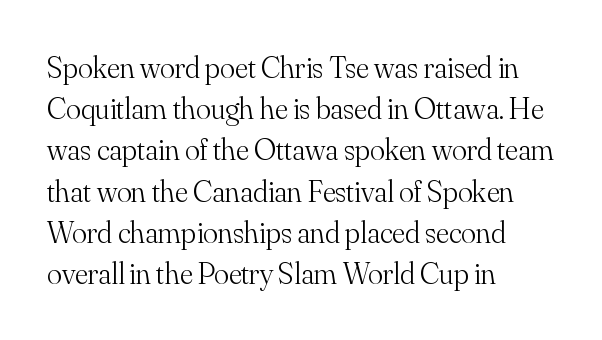
The lines in this sample share a left origin and differ only in where they stop. Beneath every word, the page is bare. The line texture is even and compact thanks to regular tracking. This sample uses a serif face. Counters stay open thanks to moderate or lighter strokes.
